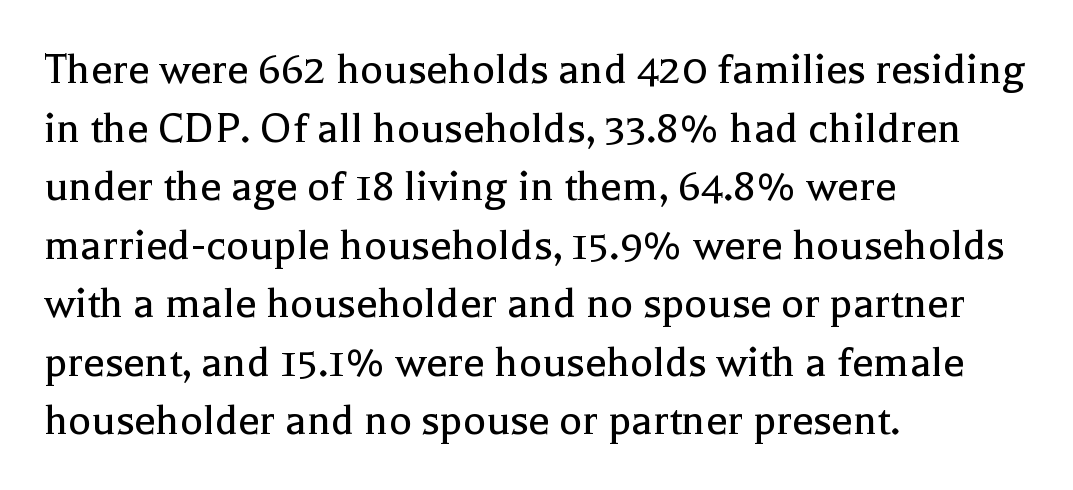
Where is the straight margin? On the left. Small tapered or slab feet sit at the stroke ends, so this counts as serif. Unbolded letterforms with no extra heft. No word sits above an underline.
